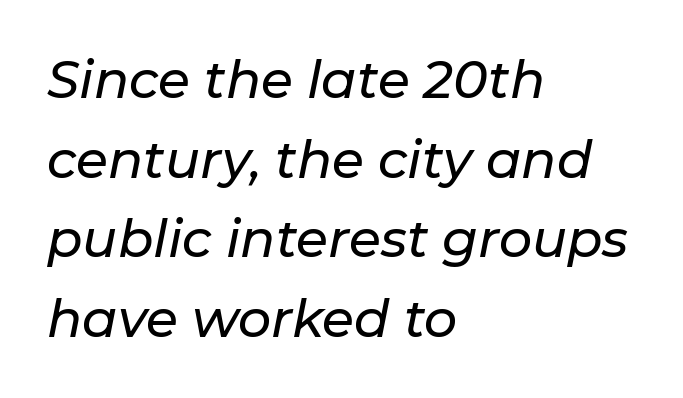
The image shows 52 px text type, italic (leaning right); set left-aligned, normal line spacing (1.53x), normal letter spacing, not underlined; low stroke contrast and a medium x-height.
